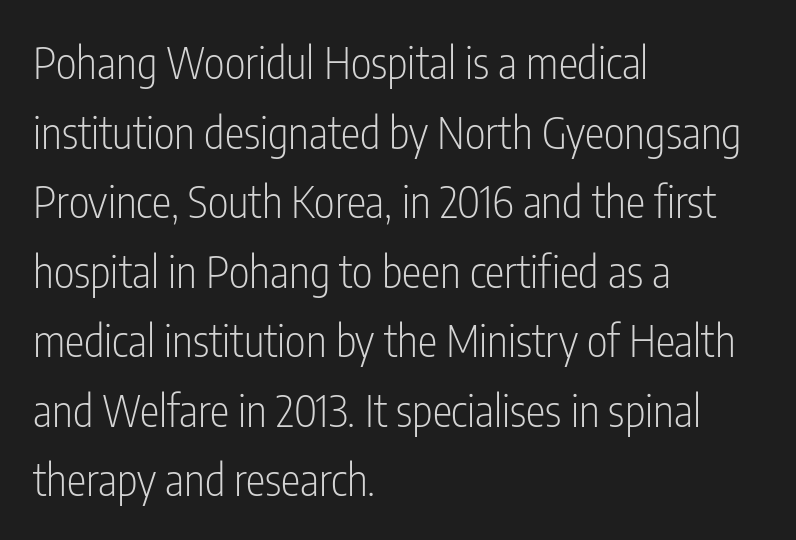
Ink coverage per letter is moderate at most. One-word summary of the alignment: left. The type is set solid horizontally, with unmodified tracking. I'd call this a sans setting — the letters go barefoot. Posture: vertical. Does the leading feel generous? No, just average.
